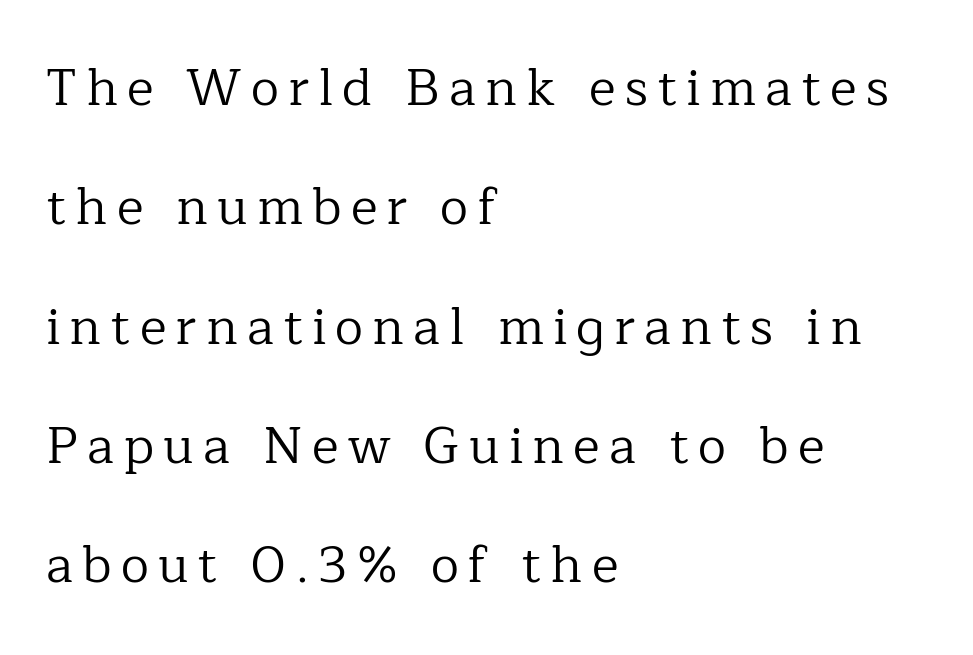
The face used here is seriffed, in the tradition of book romans. Varying glyph widths throughout — classic text-font behaviour. Vertical strokes here are truly vertical. A typesetter would call this leading open, well beyond the default. On a weight scale, this lands at 450 or below. The zone under the glyphs is completely vacant.
